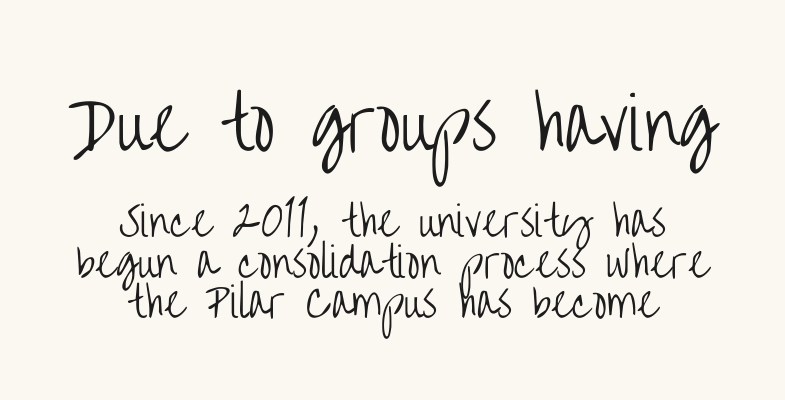
The image shows 71 px light, condensed sans-serif type, upright; set centered, tight line spacing (0.99x), normal letter spacing, not underlined; the first (top) block is 1.73x larger; low stroke contrast and a large x-height.
